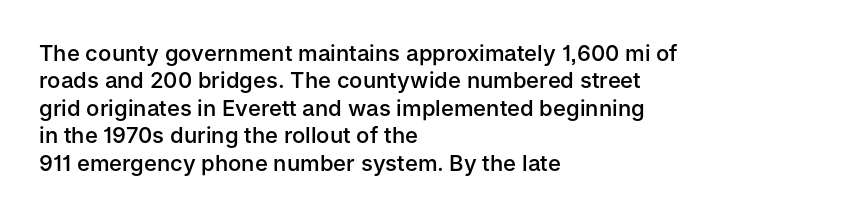
Q: Is the text bold? A: Semi-bold.
Q: Is the text italic (slanted)? A: No, it is upright.
Q: Is the text underlined? A: No.
Q: How is the paragraph aligned? A: Left-aligned.
Q: Is the spacing between letters normal or unusually wide? A: Normal.
Q: Is the spacing between lines tight, normal or loose? A: Normal.
